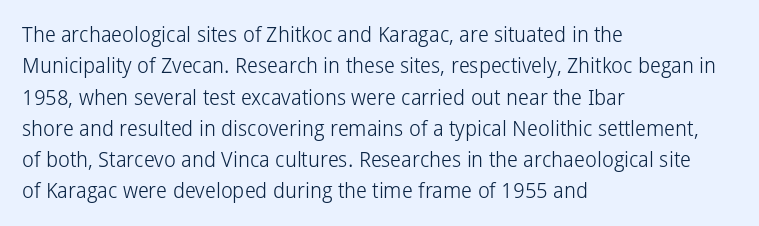
Q: Is the text bold? A: No.
Q: Is the text italic (slanted)? A: No, it is upright.
Q: Is the text underlined? A: No.
Q: How is the paragraph aligned? A: Left-aligned.
Q: Is the spacing between letters normal or unusually wide? A: Normal.
Q: Is the spacing between lines tight, normal or loose? A: Normal.
